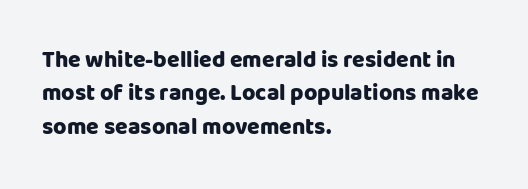
The image shows 23 px bold type, upright; set left-aligned, normal line spacing (1.45x), normal letter spacing, not underlined.
